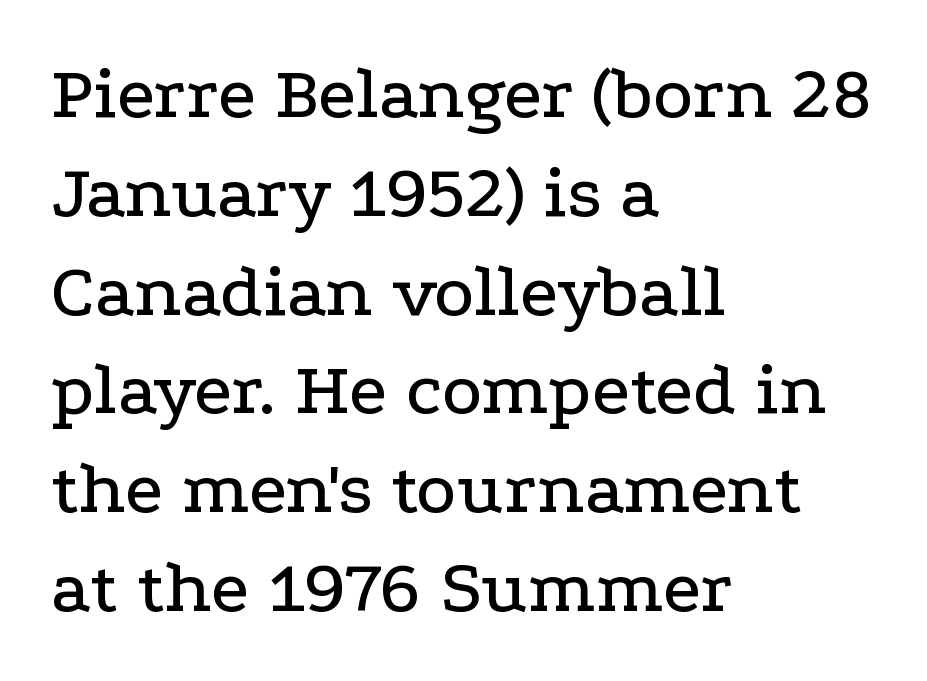
Q: Is the text italic (slanted)? A: No, it is upright.
Q: Is the typeface a serif or a sans-serif typeface? A: Serif.
Q: Is the text underlined? A: No.
Q: How is the paragraph aligned? A: Left-aligned.
Q: Is the spacing between letters normal or unusually wide? A: Normal.
Q: Is the spacing between lines tight, normal or loose? A: Normal.
Q: Width (condensed, normal, or wide)? A: Wide.
Q: Stroke contrast? A: Low.
Q: x-height? A: Medium.
Q: Monospaced? A: No.
